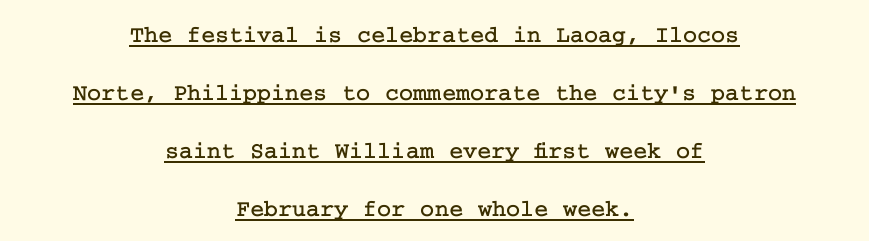
Q: Is the text italic (slanted)? A: No, it is upright.
Q: Is the text underlined? A: Yes.
Q: How is the paragraph aligned? A: Centered.
Q: Is the spacing between letters normal or unusually wide? A: Normal.
Q: Is the spacing between lines tight, normal or loose? A: Loose.
